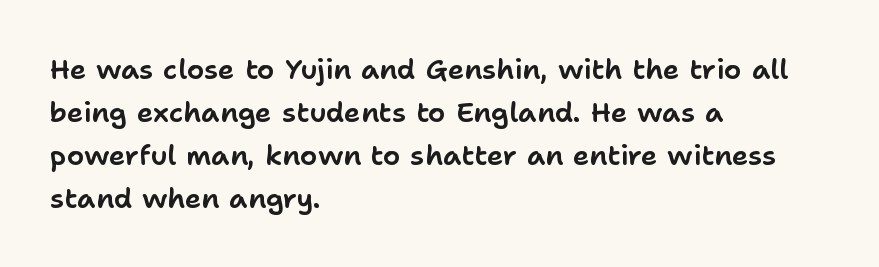
The image shows 28 px sans-serif type, upright; set left-aligned, normal line spacing (1.53x), normal letter spacing, not underlined; low stroke contrast and a medium x-height.
